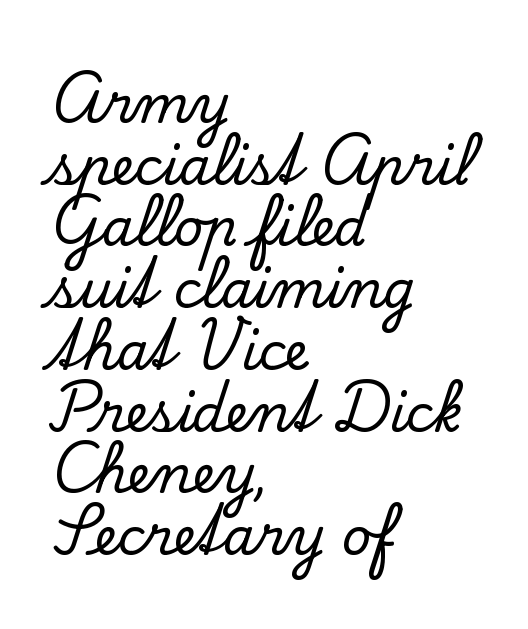
The image shows 51 px serif type; set left-aligned, line spacing 1.21x, normal letter spacing, not underlined; low stroke contrast and a small x-height.
